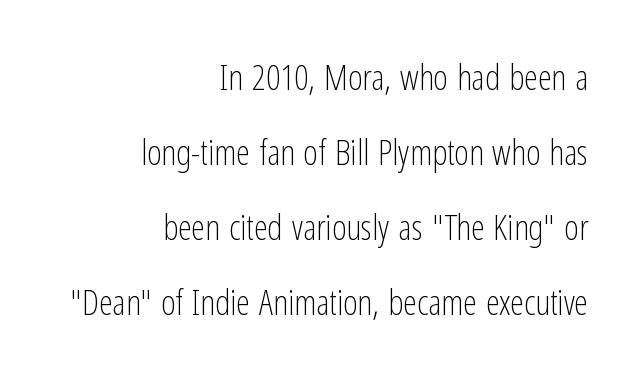
Has an underline been added? It has not. Spacing between characters is what you'd get straight out of the box. These lines are set flush right with a ragged left edge. Counters stay open thanks to moderate or lighter strokes. Each letter's strokes conclude bluntly, with no projecting serifs. Posture: vertical.
